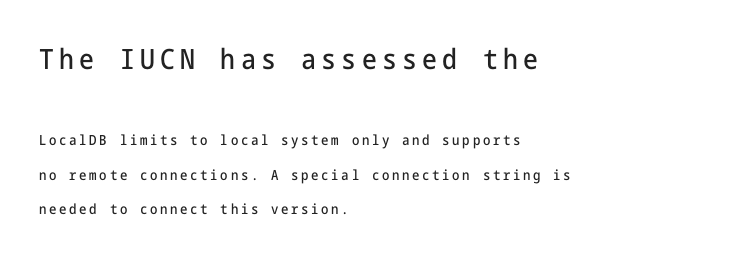
{"serif": "no", "italic": "no", "width": "condensed", "stroke_contrast": "low", "x_height": "medium", "underline": "no", "align": "left", "line_spacing": "loose", "line_spacing_ratio": 2.46, "larger_block": "first", "size_ratio": 2.0, "glyph_px": 28}
